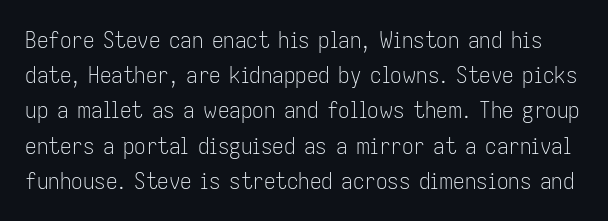
{"italic": "no", "bold": "no", "underline": "no", "line_spacing": "normal", "line_spacing_ratio": 1.53, "letter_spacing": "normal", "letter_spacing_em": 0.0, "glyph_px": 23}
